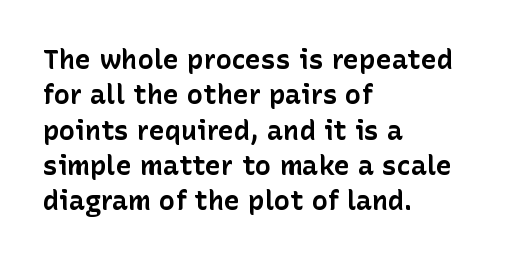
A clean baseline with only descenders dipping below it. These lines stack with their left ends in a neat column. Regular leading. Pretty heavy lettering here — definitely bold. Does extra space separate the letters? No, they use regular spacing.
